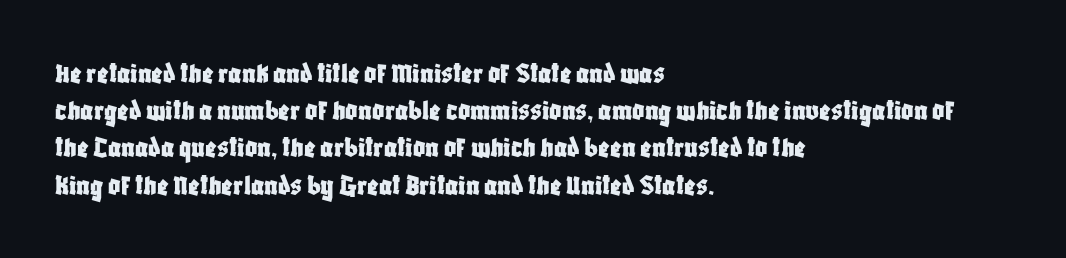
The space directly below the letters is spotless. The rendering uses natural spacing where letterforms have individual widths. To sum up the face: it is a sans, with no serifs. These lines stack with their left ends in a neat column. Unlike italic type, these characters show no tilt at all. How are the letters spaced? Ordinarily, with no added tracking.
